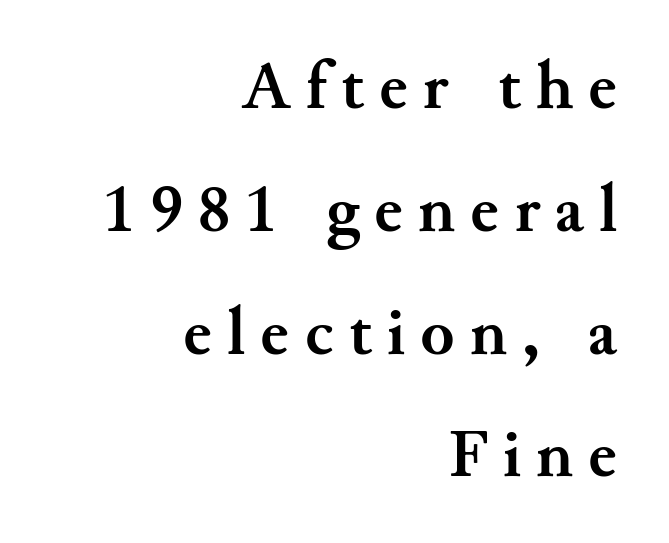
The image shows 69 px semibold serif type, upright; set right-aligned, line spacing 1.78x, unusually wide letter spacing (+0.22 em), not underlined; medium stroke contrast and a small x-height.
